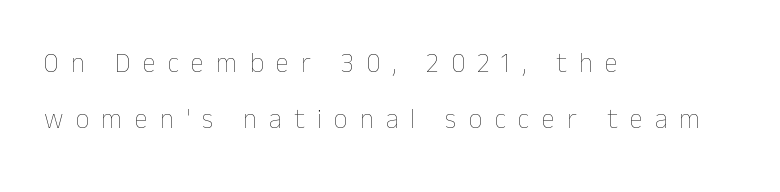
Weight class: somewhere from thin through regular. The typography opts for an upright posture over an oblique one. Successive baselines arrive slowly, with a big drop between each. Spacing between characters has been opened up far beyond the box default. The lines are quadded left. The string is rendered with underlining switched off.
